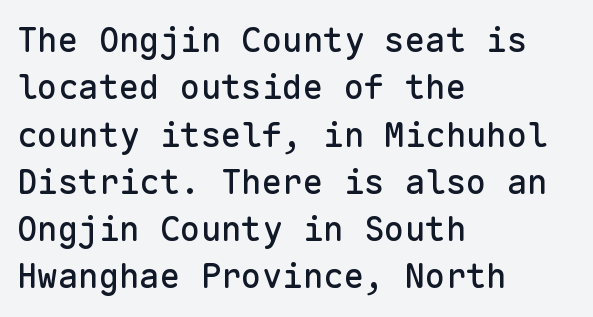
No italicization has been applied; the sample stays upright. Classification — sans serif. The passage shown has conventional tracking throughout. Monospaced: the letters line up in strict vertical columns.
